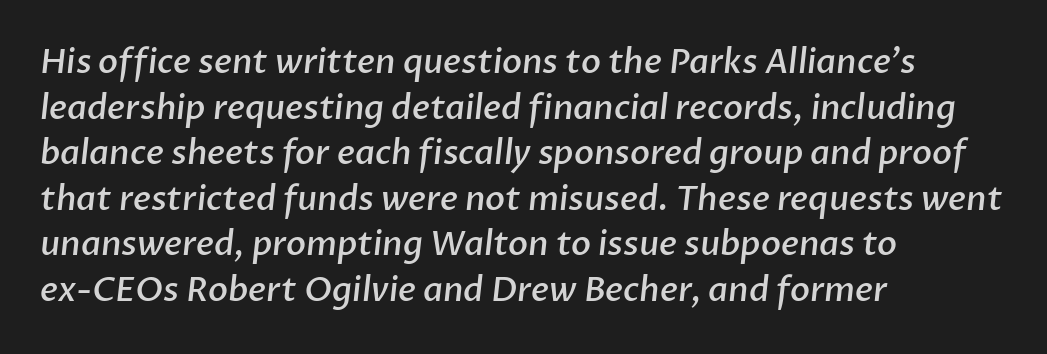
The image shows 33 px semibold sans-serif type; set left-aligned, normal line spacing (1.38x), normal letter spacing, not underlined; low stroke contrast and a medium x-height.
